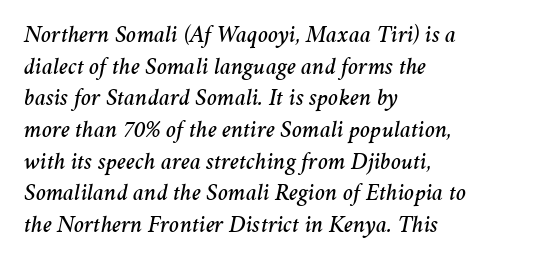
Q: Is the text italic (slanted)? A: Yes, it leans right by about 11 degrees.
Q: Is the text underlined? A: No.
Q: How is the paragraph aligned? A: Left-aligned.
Q: Is the spacing between letters normal or unusually wide? A: Normal.
Q: Is the spacing between lines tight, normal or loose? A: Normal.
